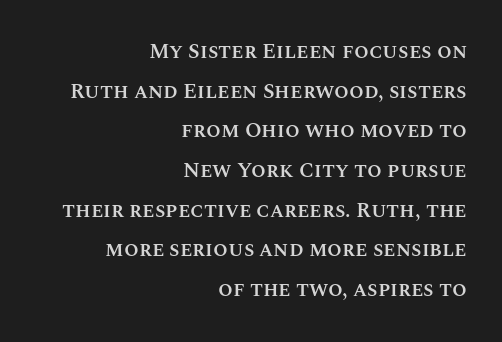
Q: Is the text bold? A: Semi-bold.
Q: Is the text italic (slanted)? A: No, it is upright.
Q: Is the text underlined? A: No.
Q: How is the paragraph aligned? A: Right-aligned.
Q: Is the spacing between letters normal or unusually wide? A: Normal.
